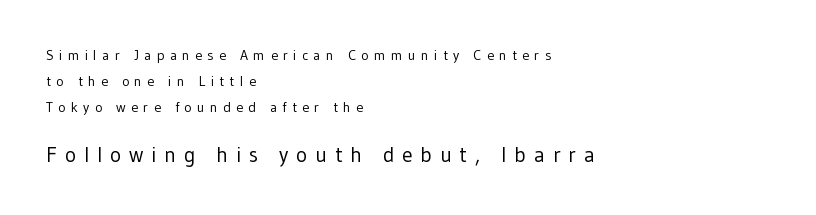
The image shows 21 px text type, upright; set left-aligned, line spacing 1.87x, unusually wide letter spacing (+0.38 em), not underlined; the second (bottom) block is 1.5x larger.
